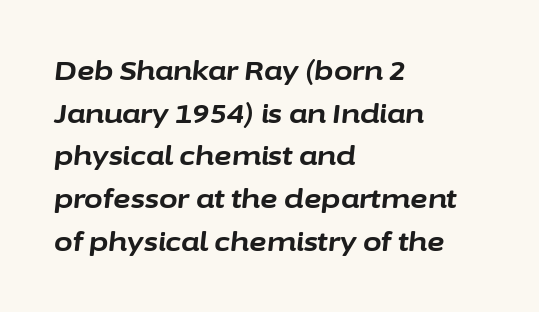
The image shows 27 px bold type, italic (leaning right); set left-aligned, normal line spacing (1.58x), normal letter spacing, not underlined.
